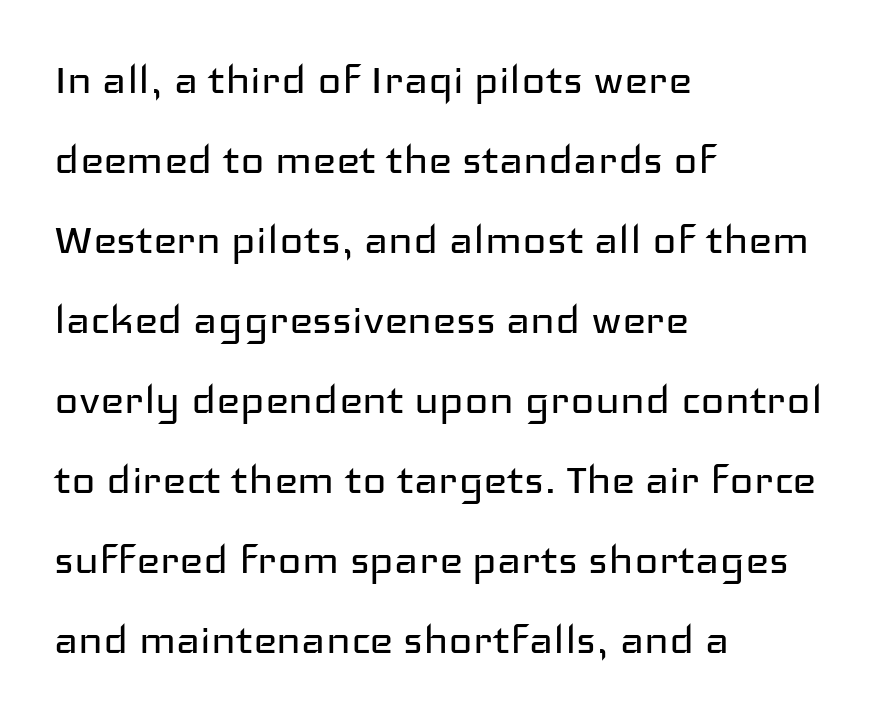
{"serif": "no", "italic": "no", "bold": "no", "weight": "regular", "width": "wide", "stroke_contrast": "low", "x_height": "medium", "monospaced": "no", "underline": "no", "align": "left", "line_spacing": "normal", "line_spacing_ratio": 1.57, "letter_spacing": "normal", "letter_spacing_em": 0.0, "glyph_px": 51}
